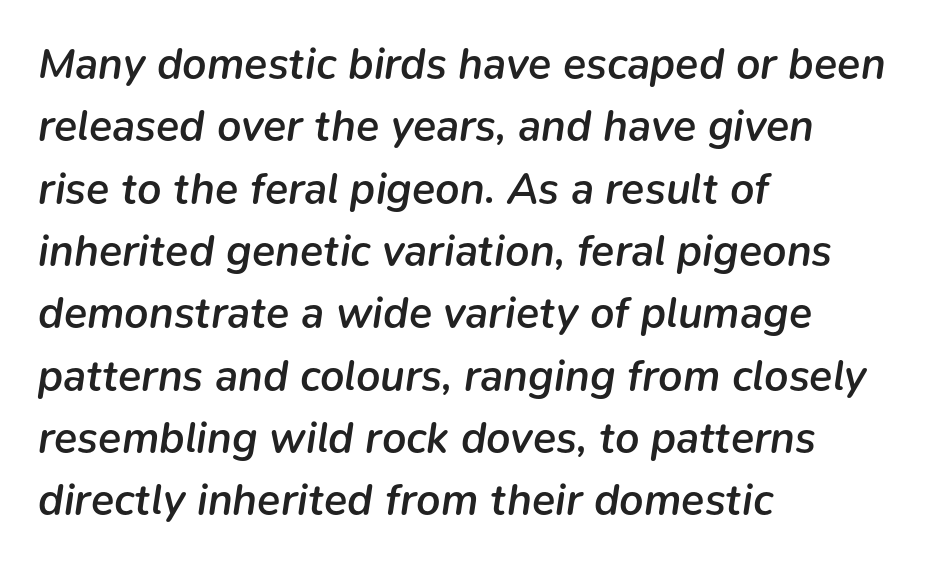
Q: Is the text bold? A: Semi-bold.
Q: Is the text italic (slanted)? A: Yes, it leans right by about 9 degrees.
Q: Is the text underlined? A: No.
Q: How is the paragraph aligned? A: Left-aligned.
Q: Is the spacing between letters normal or unusually wide? A: Normal.
Q: Is the spacing between lines tight, normal or loose? A: Normal.
Q: Width (condensed, normal, or wide)? A: Normal.
Q: Stroke contrast? A: Low.
Q: x-height? A: Medium.
Q: Monospaced? A: No.
